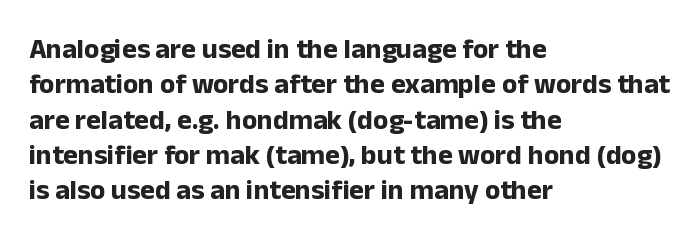
The specimen omits any rule beneath the text block's lines. Characters follow at the spacing the type designer built in. If you measured baseline to baseline, you'd find a middling distance. This rendering uses left alignment, leaving the right contour irregular. Look at the bottom of the vertical strokes: they stop flat, with no serifs.
